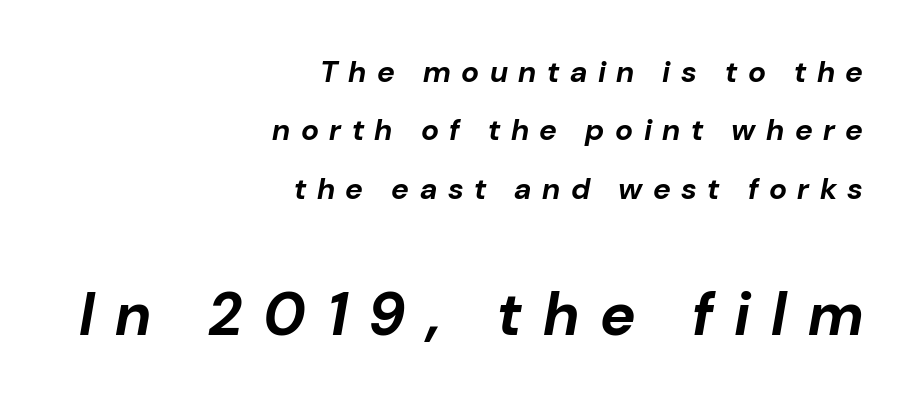
{"italic": "yes", "lean": "right", "slant_degrees": 10, "bold": "yes", "weight": "bold", "width": "normal", "stroke_contrast": "low", "x_height": "medium", "monospaced": "no", "underline": "no", "align": "right", "line_spacing": "loose", "line_spacing_ratio": 1.95, "letter_spacing": "wide", "letter_spacing_em": 0.35, "larger_block": "second", "size_ratio": 2.0, "glyph_px": 60}
